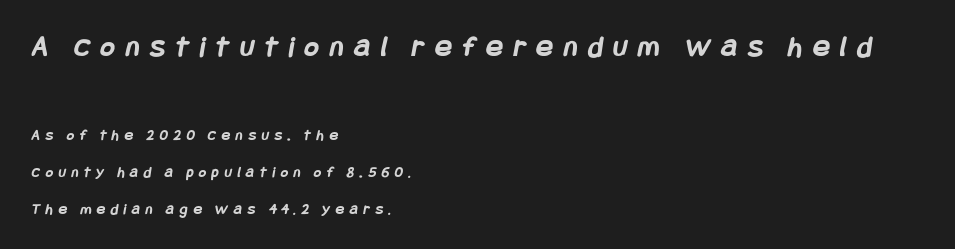
These lines stand farther apart than default settings would place them. These lines are set flush left with a ragged right edge. Does the weight exceed regular? Yes, all the way to bold. Compared with typical body copy, the letter spacing here is much looser.
